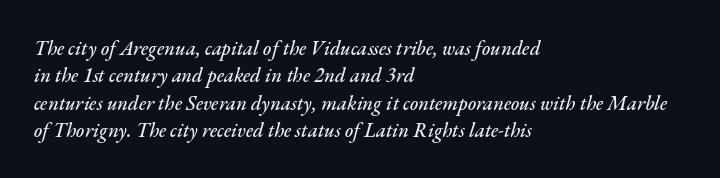
The image shows 20 px text type, italic (leaning right); set left-aligned, normal line spacing (1.37x), normal letter spacing, not underlined.
